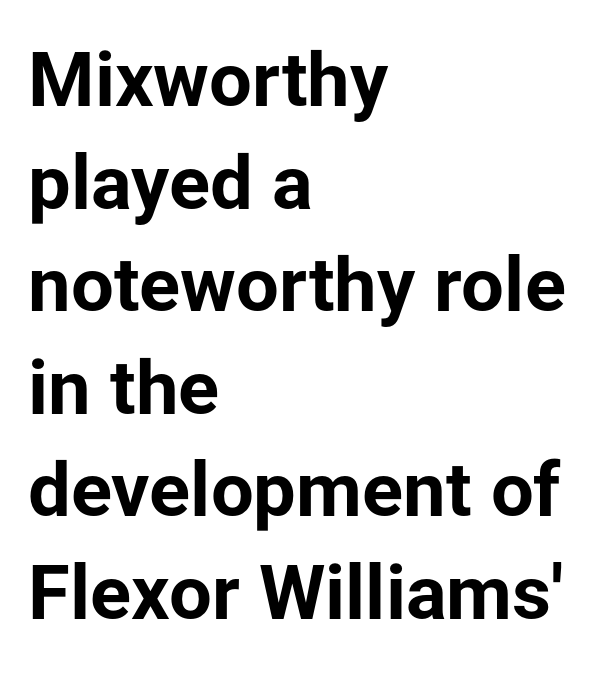
The image shows 76 px bold sans-serif type, upright; set left-aligned, normal line spacing (1.35x), normal letter spacing, not underlined; low stroke contrast and a medium x-height.
